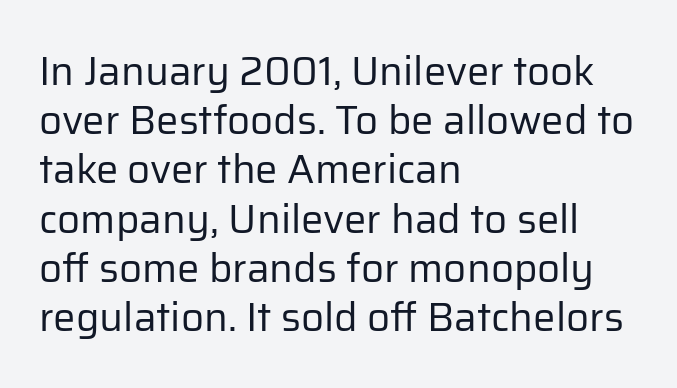
The image shows 40 px regular-weight sans-serif type, upright; set left-aligned, line spacing 1.23x, normal letter spacing, not underlined; low stroke contrast and a medium x-height.
